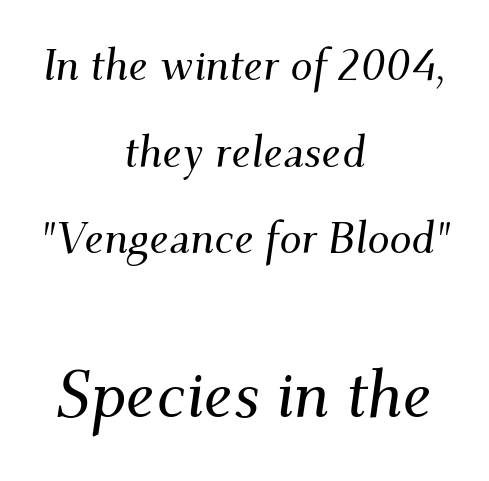
Spacing verdict: proportional, widths tailored to each character. Caption: multi-line text, centered on the measure. Has an underline been added? It has not. Look at the tracking — it's just the regular setting, nothing added.
